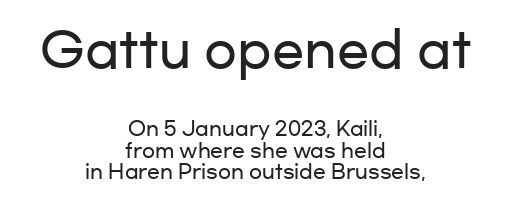
A typesetter would label this face a sans. Type size steps down from the first block to the second. Character widths vary here, with narrow letters taking less room than wide ones. The block of text is dense from top to bottom, with scant space between rows.
